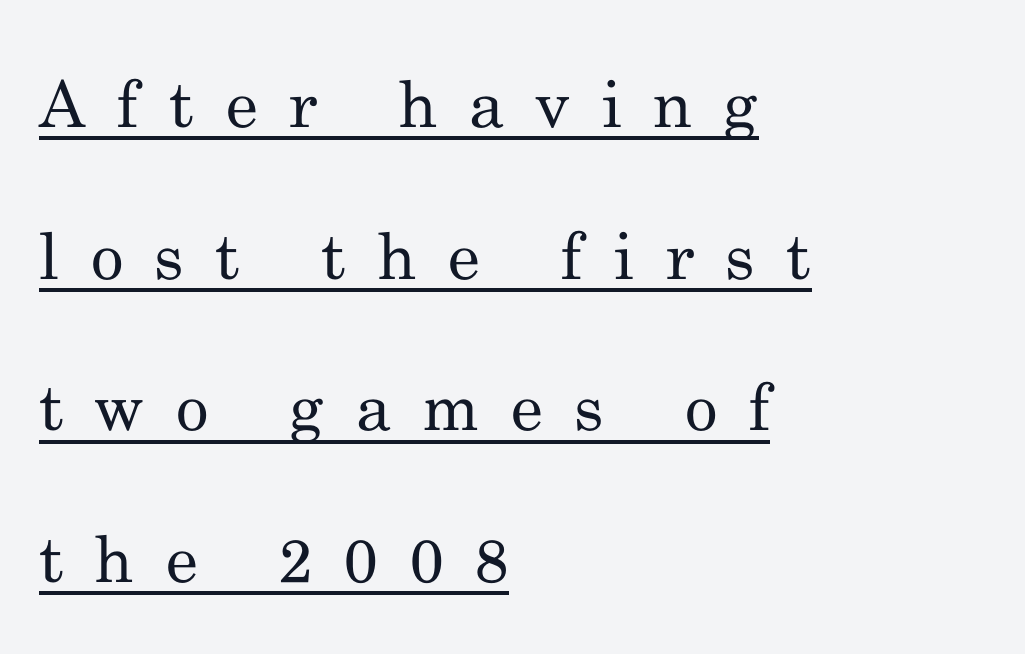
{"serif": "yes", "italic": "no", "bold": "no", "weight": "regular", "width": "normal", "stroke_contrast": "medium", "x_height": "small", "monospaced": "no", "underline": "yes", "align": "left", "line_spacing": "loose", "line_spacing_ratio": 2.37, "letter_spacing": "wide", "letter_spacing_em": 0.49, "glyph_px": 64}
